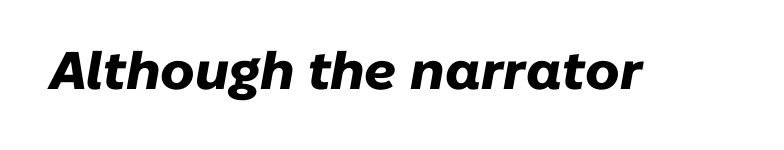
{"italic": "yes", "lean": "right", "slant_degrees": 10, "bold": "yes", "weight": "heavy", "width": "normal", "stroke_contrast": "low", "x_height": "medium", "monospaced": "no", "underline": "no", "letter_spacing": "normal", "letter_spacing_em": 0.0, "glyph_px": 53}
